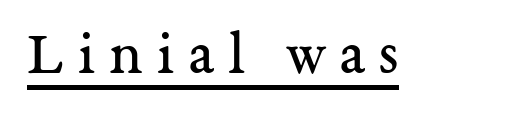
The image shows 63 px regular-weight serif type, upright; set unusually wide letter spacing (+0.22 em), underlined; medium stroke contrast and a medium x-height.
